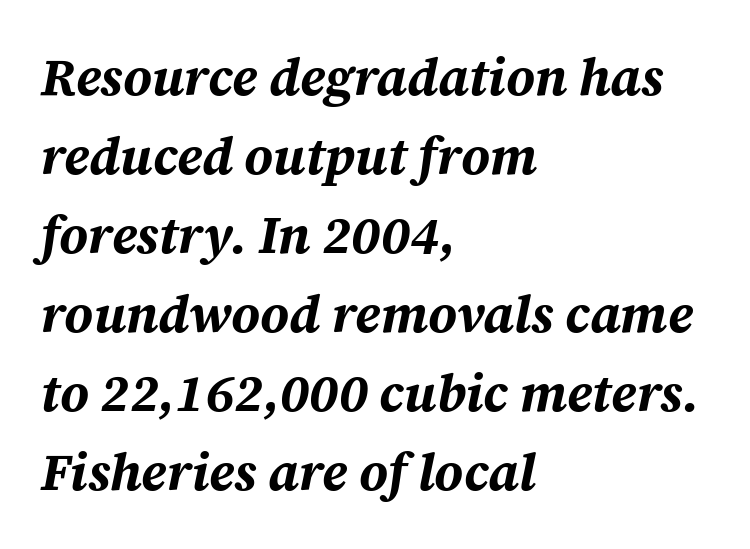
The image shows 52 px bold type, italic (leaning right); set left-aligned, normal line spacing (1.52x), normal letter spacing, not underlined; medium stroke contrast and a medium x-height.
